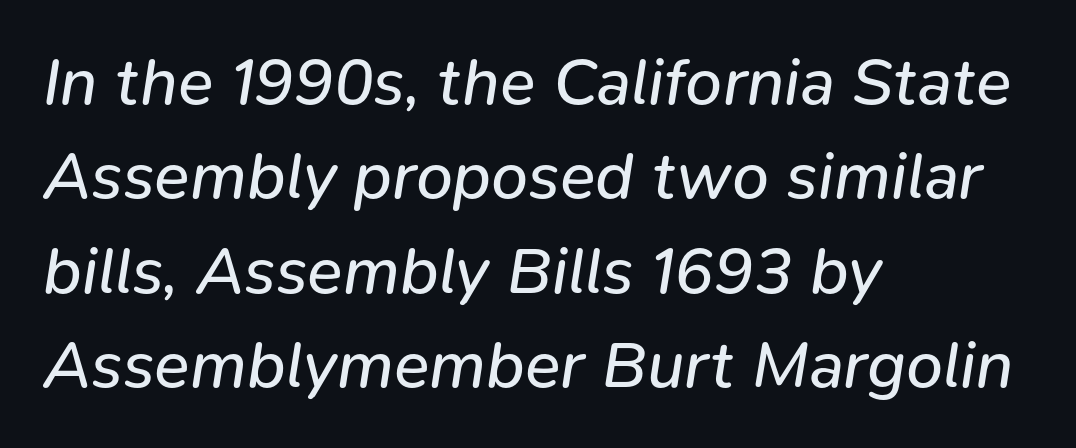
The space between consecutive lines is moderate. Caption: standard tracking, unaltered. Horizontally, the lines are justified to the leading edge only. Each letter keeps its own natural width here, so spacing adapts to shape. The specimen reads as italic at a glance.
